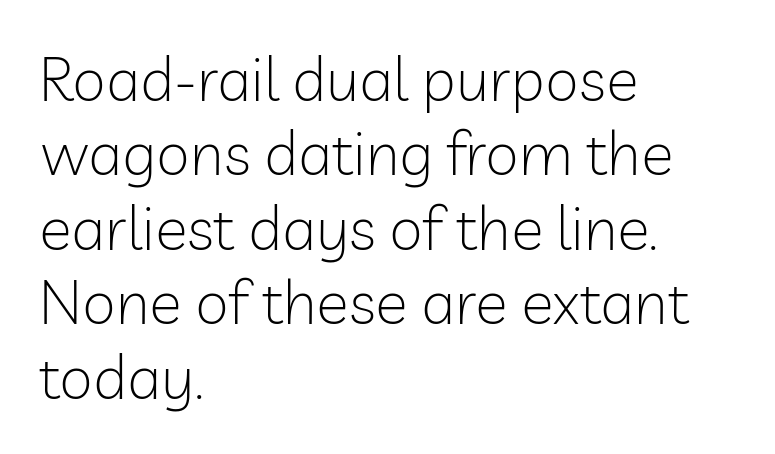
Q: Is the text bold? A: No.
Q: Is the text italic (slanted)? A: No, it is upright.
Q: Is the typeface a serif or a sans-serif typeface? A: Sans-serif.
Q: Is the text underlined? A: No.
Q: How is the paragraph aligned? A: Left-aligned.
Q: Is the spacing between letters normal or unusually wide? A: Normal.
Q: Width (condensed, normal, or wide)? A: Normal.
Q: Stroke contrast? A: Low.
Q: x-height? A: Medium.
Q: Monospaced? A: No.
